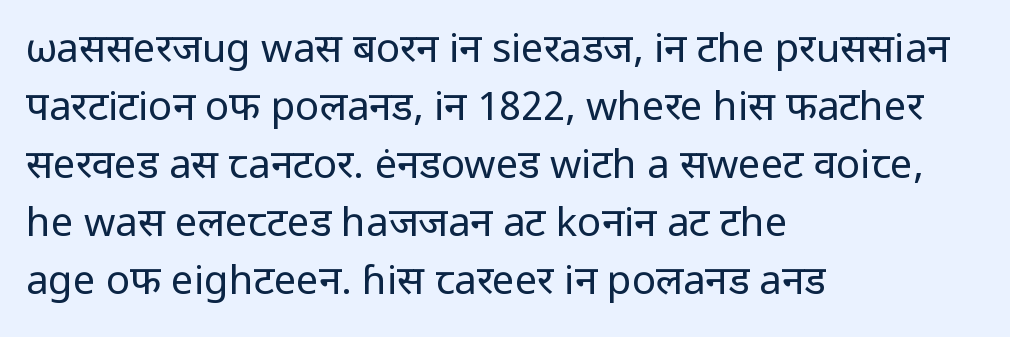
The compositor pushed each line to the left boundary. Character widths vary here, with narrow letters taking less room than wide ones. Designer's note — italics off, roman on. Each letter's strokes conclude bluntly, with no projecting serifs. The characters are drawn with everyday or finer stroke widths.
